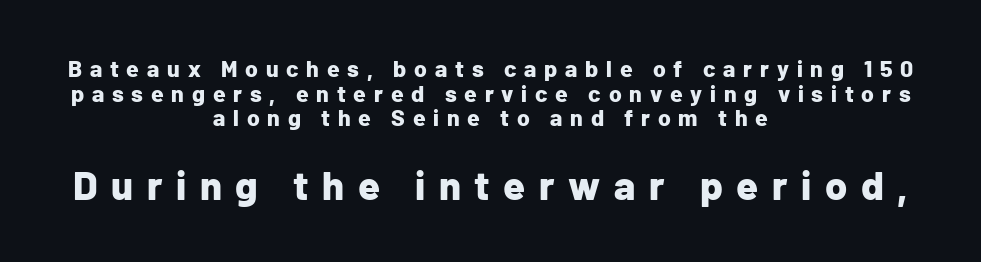
{"serif": "no", "italic": "no", "bold": "yes", "weight": "bold", "width": "normal", "stroke_contrast": "low", "x_height": "medium", "monospaced": "no", "underline": "no", "align": "center", "line_spacing": "tight", "line_spacing_ratio": 1.07, "letter_spacing": "wide", "letter_spacing_em": 0.34, "larger_block": "second", "size_ratio": 1.74, "glyph_px": 40}
